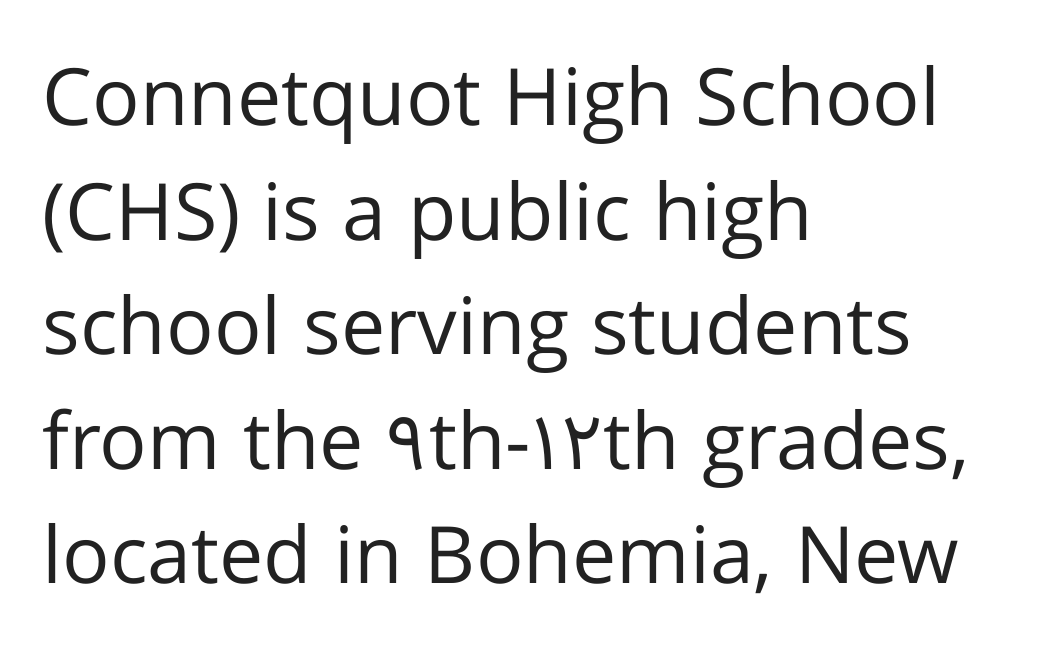
The image shows 79 px regular-weight sans-serif type, upright; set left-aligned, normal line spacing (1.45x), normal letter spacing, not underlined; low stroke contrast and a medium x-height.
